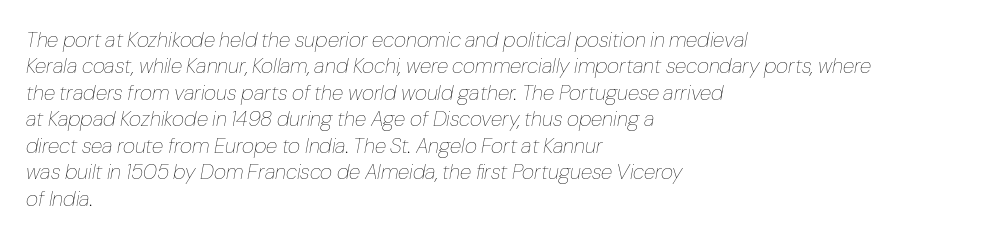
Q: Is the text bold? A: No.
Q: Is the text italic (slanted)? A: Yes, it leans right by about 10 degrees.
Q: Is the text underlined? A: No.
Q: How is the paragraph aligned? A: Left-aligned.
Q: Is the spacing between letters normal or unusually wide? A: Normal.
Q: Is the spacing between lines tight, normal or loose? A: Normal.
